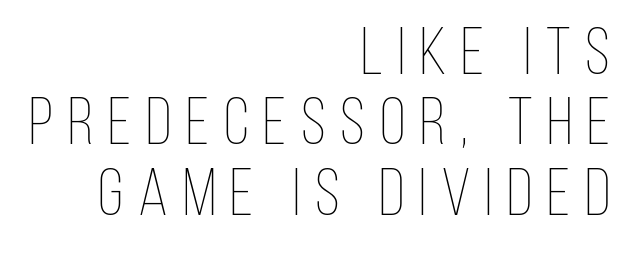
Q: Is the text bold? A: No.
Q: Is the text italic (slanted)? A: No, it is upright.
Q: Is the text underlined? A: No.
Q: How is the paragraph aligned? A: Right-aligned.
Q: Is the spacing between letters normal or unusually wide? A: Unusually wide.
Q: Is the spacing between lines tight, normal or loose? A: Tight.
Q: Width (condensed, normal, or wide)? A: Condensed.
Q: Stroke contrast? A: Low.
Q: x-height? A: Large.
Q: Monospaced? A: No.
